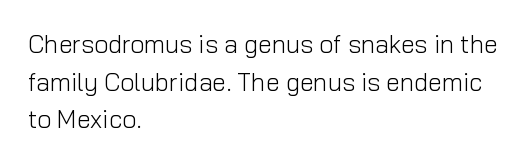
Q: Is the text bold? A: No.
Q: Is the text italic (slanted)? A: No, it is upright.
Q: Is the text underlined? A: No.
Q: How is the paragraph aligned? A: Left-aligned.
Q: Is the spacing between letters normal or unusually wide? A: Normal.
Q: Is the spacing between lines tight, normal or loose? A: Normal.
